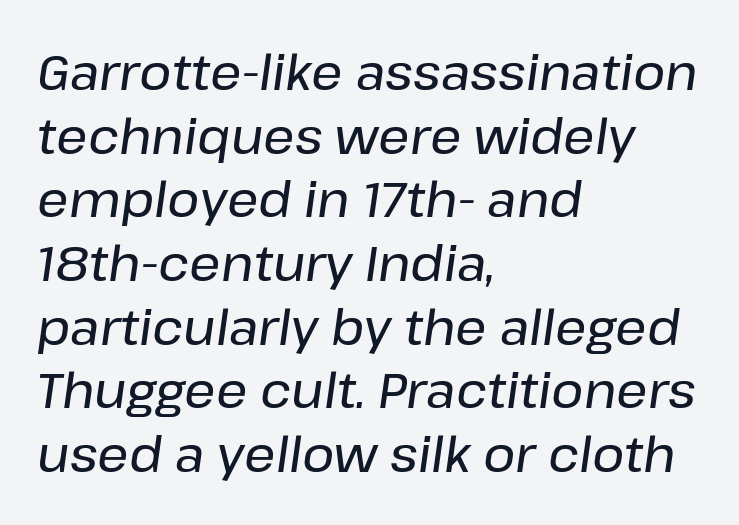
The block of text has a typical density, with ordinary space between rows. Italic? Definitely — the glyphs are oblique. If you drew a ruler down the left edge, every line would touch it. Tracking value appears to be zero — textbook default spacing.
